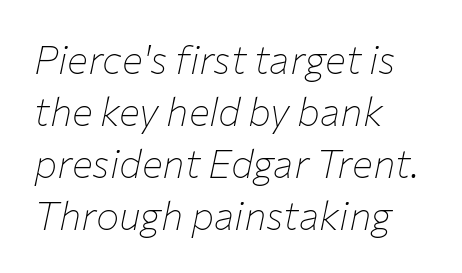
{"italic": "yes", "lean": "right", "slant_degrees": 12, "bold": "no", "weight": "thin", "width": "normal", "stroke_contrast": "low", "x_height": "medium", "monospaced": "no", "underline": "no", "align": "left", "line_spacing": "normal", "line_spacing_ratio": 1.33, "letter_spacing": "normal", "letter_spacing_em": 0.0, "glyph_px": 39}
